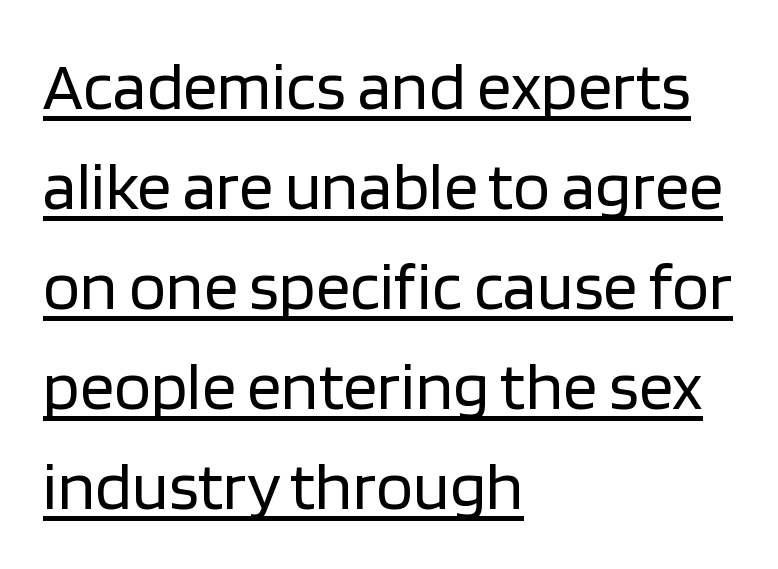
Q: Is the text bold? A: No.
Q: Is the text italic (slanted)? A: No, it is upright.
Q: Is the typeface a serif or a sans-serif typeface? A: Sans-serif.
Q: Is the text underlined? A: Yes.
Q: How is the paragraph aligned? A: Left-aligned.
Q: Is the spacing between letters normal or unusually wide? A: Normal.
Q: Is the spacing between lines tight, normal or loose? A: Normal.
Q: Width (condensed, normal, or wide)? A: Normal.
Q: Stroke contrast? A: Low.
Q: x-height? A: Large.
Q: Monospaced? A: No.
